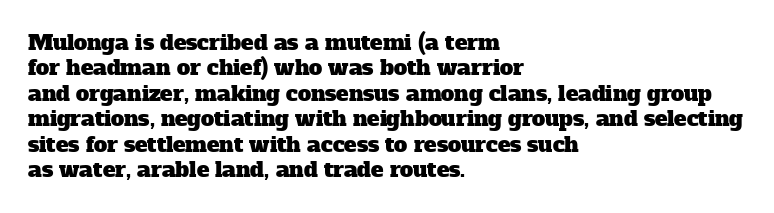
The gaps between neighbouring characters are ordinary and unremarkable. Anything drawn beneath the words? Only blank space. The rendering anchors every line to the left-hand side.
